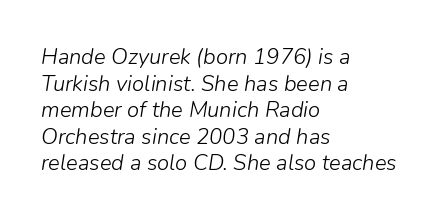
{"italic": "yes", "lean": "right", "slant_degrees": 9, "bold": "no", "underline": "no", "align": "left", "line_spacing_ratio": 1.21, "letter_spacing": "normal", "letter_spacing_em": 0.0, "glyph_px": 22}
